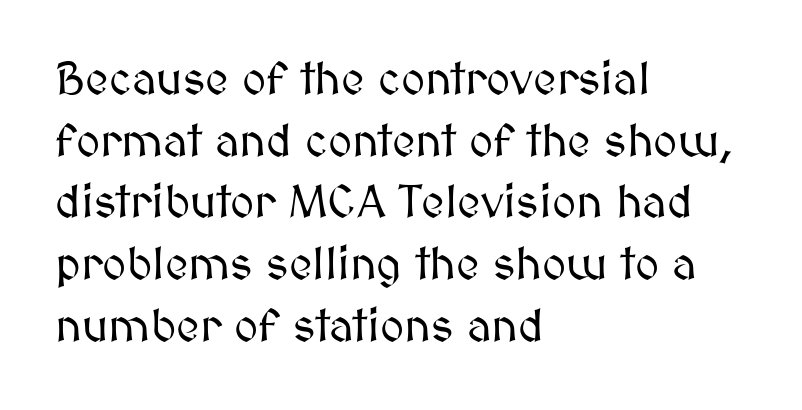
Q: Is the text italic (slanted)? A: No, it is upright.
Q: Is the text underlined? A: No.
Q: How is the paragraph aligned? A: Left-aligned.
Q: Is the spacing between letters normal or unusually wide? A: Normal.
Q: Is the spacing between lines tight, normal or loose? A: Normal.
Q: Width (condensed, normal, or wide)? A: Normal.
Q: Stroke contrast? A: Medium.
Q: x-height? A: Medium.
Q: Monospaced? A: No.
